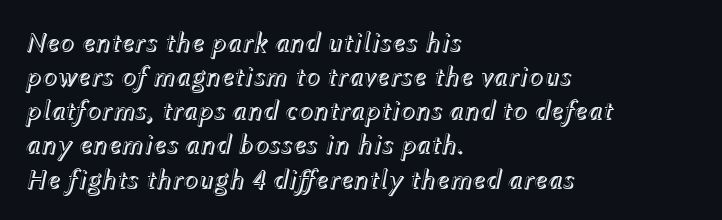
The image shows 28 px text type, italic (leaning right); set left-aligned, line spacing 1.22x, normal letter spacing, not underlined; a medium x-height.
